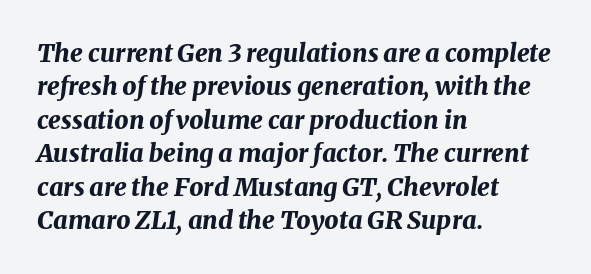
{"italic": "yes", "lean": "right", "slant_degrees": 8, "bold": "yes", "underline": "no", "align": "left", "line_spacing": "normal", "line_spacing_ratio": 1.34, "letter_spacing": "normal", "letter_spacing_em": 0.0, "glyph_px": 25}
